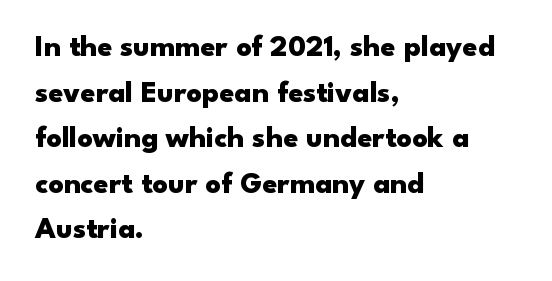
Q: Is the text bold? A: Yes.
Q: Is the text italic (slanted)? A: No, it is upright.
Q: Is the typeface a serif or a sans-serif typeface? A: Sans-serif.
Q: Is the text underlined? A: No.
Q: How is the paragraph aligned? A: Left-aligned.
Q: Is the spacing between letters normal or unusually wide? A: Normal.
Q: Is the spacing between lines tight, normal or loose? A: Normal.
Q: Width (condensed, normal, or wide)? A: Wide.
Q: Stroke contrast? A: Low.
Q: x-height? A: Small.
Q: Monospaced? A: No.
